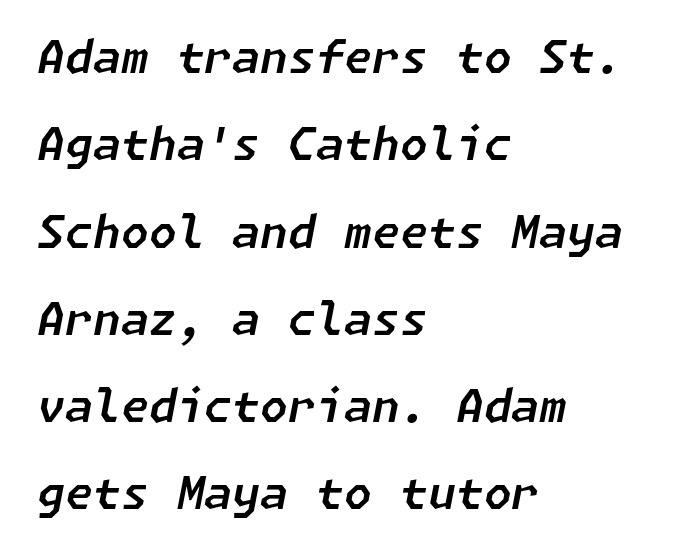
The image shows 45 px text type, italic (leaning right); set left-aligned, loose line spacing (1.94x), normal letter spacing, not underlined; low stroke contrast and a medium x-height.
